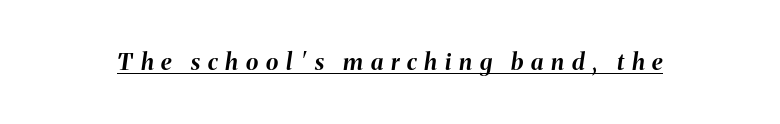
Q: Is the text bold? A: Yes.
Q: Is the text italic (slanted)? A: Yes, it leans right by about 8 degrees.
Q: Is the text underlined? A: Yes.
Q: Is the spacing between letters normal or unusually wide? A: Unusually wide.
